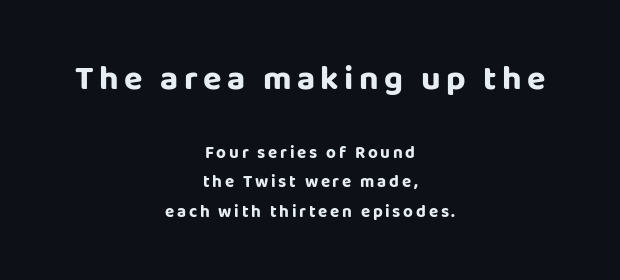
{"serif": "no", "italic": "no", "bold": "yes", "weight": "bold", "width": "normal", "stroke_contrast": "low", "x_height": "large", "monospaced": "no", "underline": "no", "align": "center", "line_spacing_ratio": 1.75, "larger_block": "first", "size_ratio": 2.0, "glyph_px": 34}
